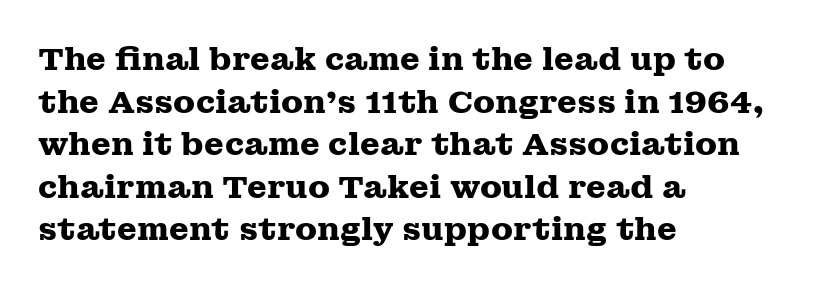
{"serif": "yes", "italic": "no", "bold": "yes", "weight": "heavy", "width": "wide", "stroke_contrast": "medium", "x_height": "medium", "monospaced": "no", "underline": "no", "align": "left", "line_spacing": "normal", "line_spacing_ratio": 1.33, "letter_spacing": "normal", "letter_spacing_em": 0.0, "glyph_px": 32}
